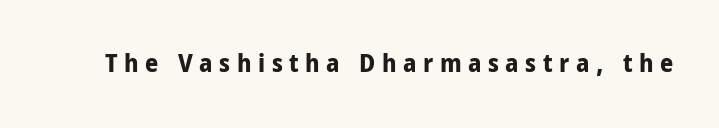
Q: Is the text bold? A: Yes.
Q: Is the text italic (slanted)? A: No, it is upright.
Q: Is the text underlined? A: No.
Q: Is the spacing between letters normal or unusually wide? A: Unusually wide.
